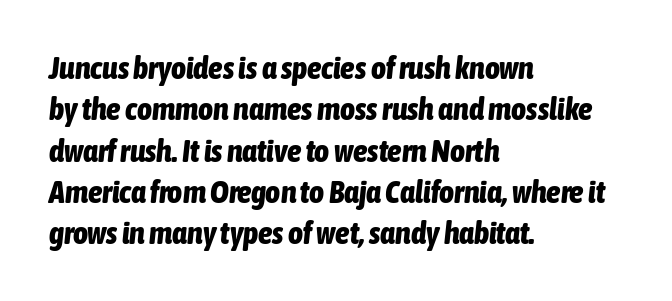
The image shows 32 px bold, condensed type, italic (leaning right); set left-aligned, normal line spacing (1.29x), normal letter spacing, not underlined; low stroke contrast and a medium x-height.
